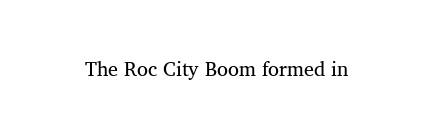
{"bold": "no", "underline": "no", "letter_spacing": "normal", "letter_spacing_em": 0.0, "glyph_px": 20}
